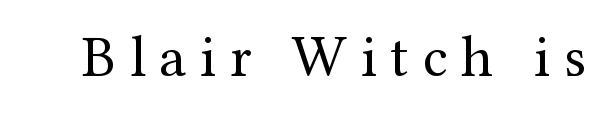
{"serif": "yes", "italic": "no", "bold": "no", "weight": "regular", "width": "normal", "stroke_contrast": "medium", "x_height": "medium", "monospaced": "no", "underline": "no", "letter_spacing": "wide", "letter_spacing_em": 0.24, "glyph_px": 58}
